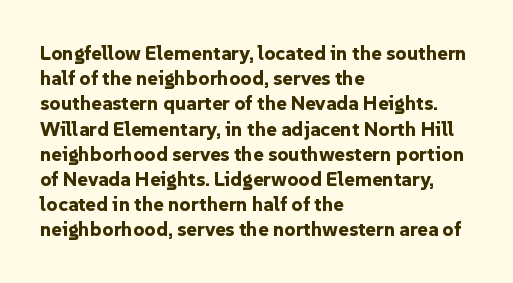
Q: Is the text bold? A: Yes.
Q: Is the text italic (slanted)? A: No, it is upright.
Q: Is the text underlined? A: No.
Q: How is the paragraph aligned? A: Left-aligned.
Q: Is the spacing between letters normal or unusually wide? A: Normal.
Q: Is the spacing between lines tight, normal or loose? A: Normal.
